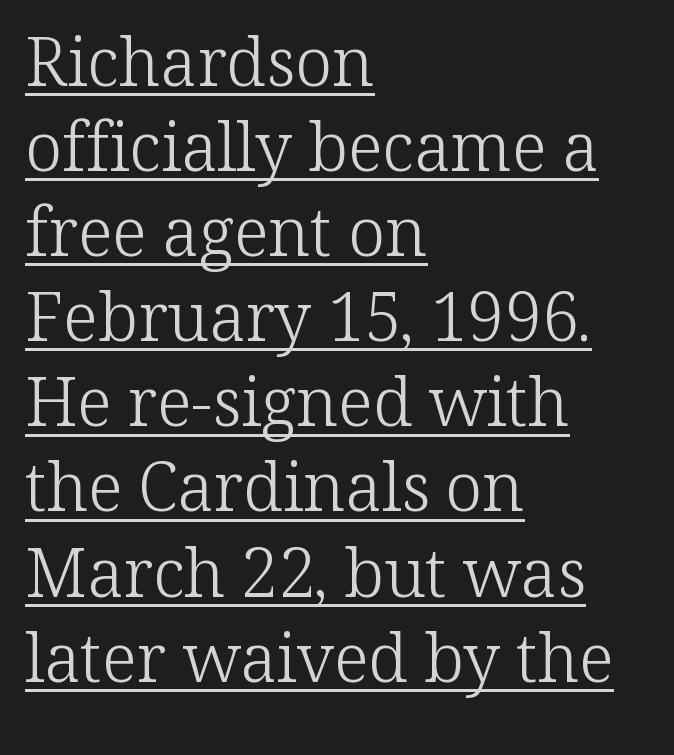
{"serif": "yes", "italic": "no", "bold": "no", "weight": "light", "width": "normal", "stroke_contrast": "low", "x_height": "medium", "monospaced": "no", "underline": "yes", "align": "left", "line_spacing": "normal", "line_spacing_ratio": 1.27, "letter_spacing": "normal", "letter_spacing_em": 0.0, "glyph_px": 67}
